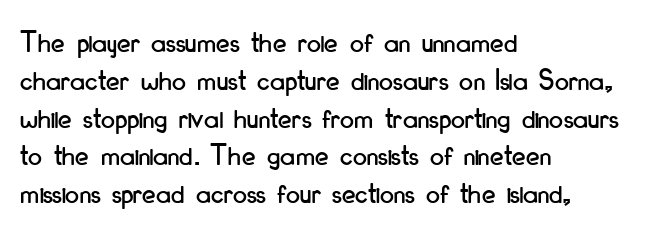
Q: Is the text italic (slanted)? A: No, it is upright.
Q: Is the typeface a serif or a sans-serif typeface? A: Sans-serif.
Q: Is the text underlined? A: No.
Q: How is the paragraph aligned? A: Left-aligned.
Q: Is the spacing between letters normal or unusually wide? A: Normal.
Q: Width (condensed, normal, or wide)? A: Condensed.
Q: Stroke contrast? A: Low.
Q: x-height? A: Small.
Q: Monospaced? A: No.
